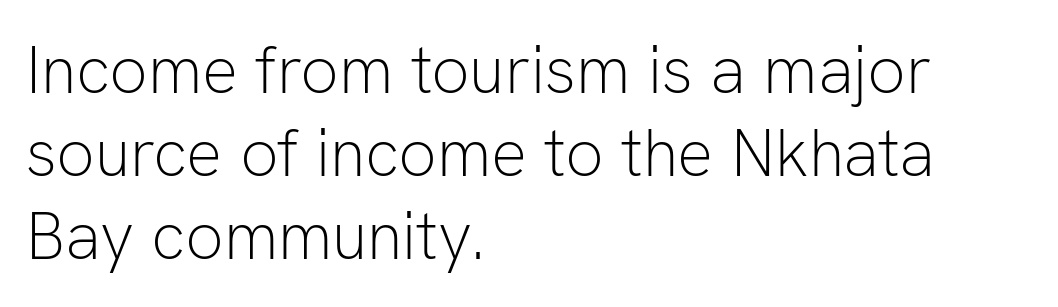
Upright lettering throughout. Nothing heavy about these letters — not bold at all. Caption: standard tracking, unaltered. Each letter keeps its own natural width here, so spacing adapts to shape.
